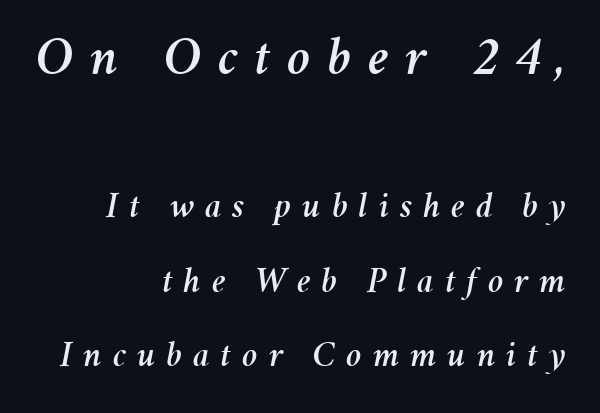
Q: Is the text italic (slanted)? A: Yes, it leans right by about 11 degrees.
Q: Is the text underlined? A: No.
Q: How is the paragraph aligned? A: Right-aligned.
Q: Is the spacing between letters normal or unusually wide? A: Unusually wide.
Q: Is the spacing between lines tight, normal or loose? A: Loose.
Q: Which block of text is set in a larger size, the first (top) or the second (bottom)? A: The first (top) one.
Q: Width (condensed, normal, or wide)? A: Normal.
Q: Stroke contrast? A: Medium.
Q: x-height? A: Medium.
Q: Monospaced? A: No.
